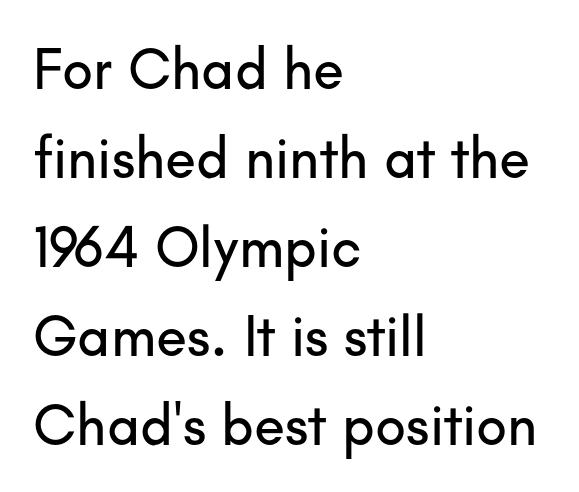
{"serif": "no", "italic": "no", "width": "normal", "stroke_contrast": "low", "x_height": "small", "monospaced": "no", "underline": "no", "align": "left", "line_spacing": "normal", "line_spacing_ratio": 1.56, "letter_spacing": "normal", "letter_spacing_em": 0.0, "glyph_px": 57}
